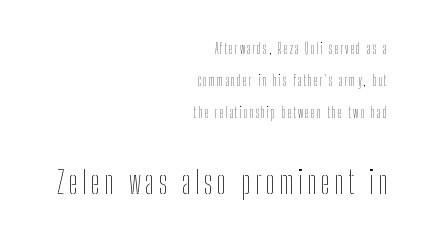
The image shows 32 px thin, condensed type, upright; set right-aligned, loose line spacing (2.29x), not underlined; the second (bottom) block is 2.29x larger; low stroke contrast and a medium x-height.
